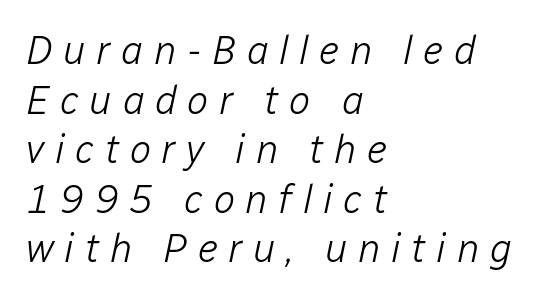
{"italic": "yes", "lean": "right", "slant_degrees": 12, "bold": "no", "weight": "light", "width": "normal", "stroke_contrast": "low", "x_height": "medium", "monospaced": "no", "underline": "no", "align": "left", "line_spacing_ratio": 1.24, "letter_spacing": "wide", "letter_spacing_em": 0.26, "glyph_px": 40}
